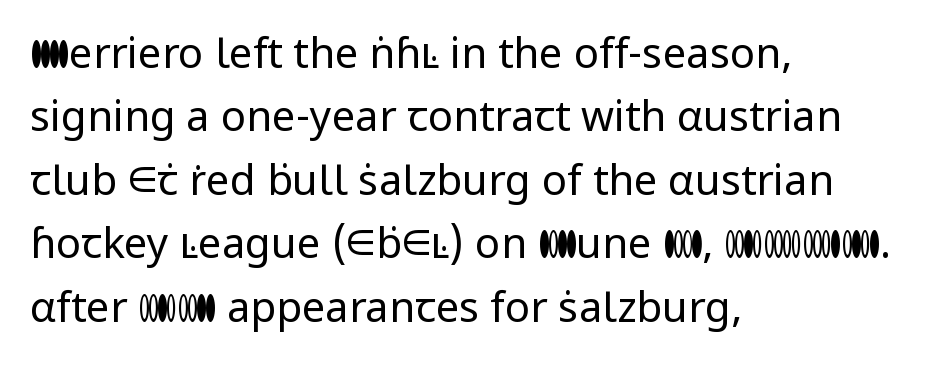
Do the characters align in a grid? No, the font is proportional. This reads as an unemphasized weight, regular at the heaviest. Reading down the block, your eye returns to a fixed left position each line. Characters remain perfectly vertical along every line.
